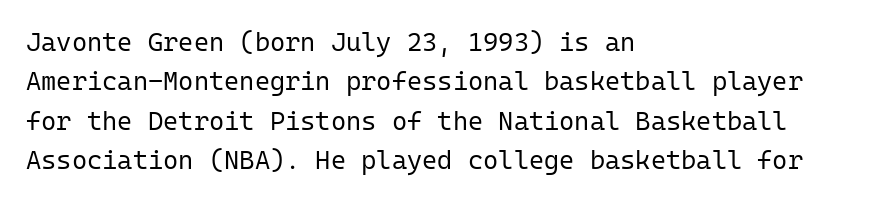
Q: Is the text bold? A: No.
Q: Is the text italic (slanted)? A: No, it is upright.
Q: Is the text underlined? A: No.
Q: How is the paragraph aligned? A: Left-aligned.
Q: Is the spacing between letters normal or unusually wide? A: Normal.
Q: Is the spacing between lines tight, normal or loose? A: Normal.
